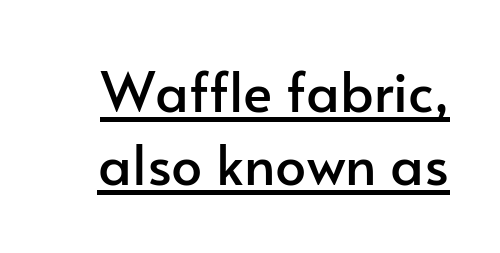
Type style note: lacks serifs. These lines are rendered in a variable-pitch font. Is there an underline? Yes — a line sits under the letters. The passage shown has conventional tracking throughout.
